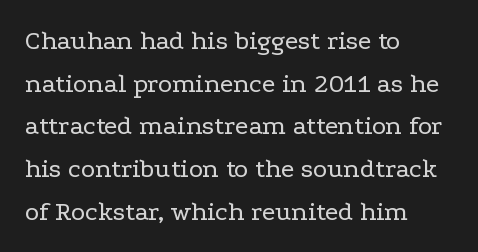
The ragged edge is on the right, which tells us the setting is flush left. Vertical strokes here are truly vertical. Heaviness? Minimal to ordinary, like unemphasized prose. Lines of text with bare space underneath.
